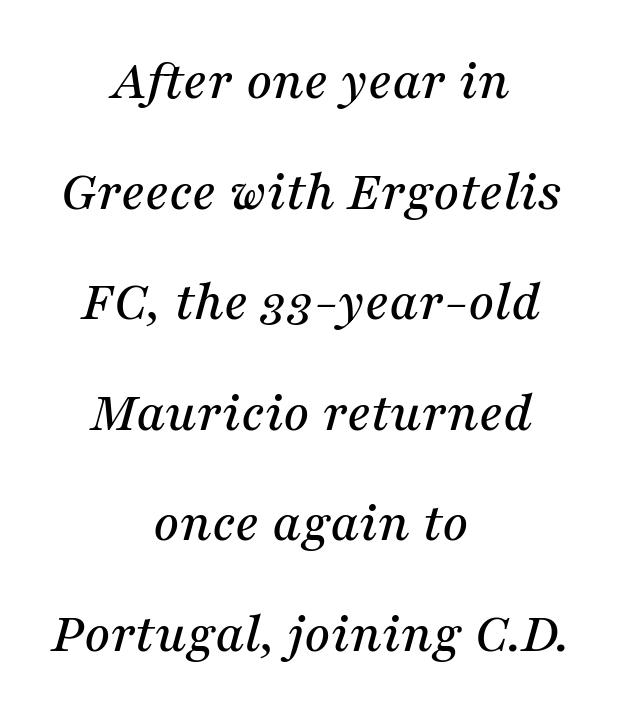
{"serif": "yes", "italic": "yes", "lean": "right", "slant_degrees": 16, "width": "normal", "stroke_contrast": "medium", "x_height": "medium", "monospaced": "no", "underline": "no", "align": "center", "line_spacing": "loose", "line_spacing_ratio": 1.94, "letter_spacing": "normal", "letter_spacing_em": 0.0, "glyph_px": 57}
